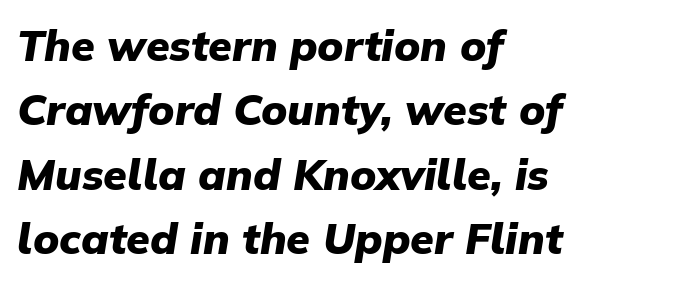
Q: Is the text bold? A: Yes.
Q: Is the text italic (slanted)? A: Yes, it leans right by about 9 degrees.
Q: Is the text underlined? A: No.
Q: How is the paragraph aligned? A: Left-aligned.
Q: Is the spacing between letters normal or unusually wide? A: Normal.
Q: Is the spacing between lines tight, normal or loose? A: Normal.
Q: Width (condensed, normal, or wide)? A: Normal.
Q: Stroke contrast? A: Low.
Q: x-height? A: Medium.
Q: Monospaced? A: No.
